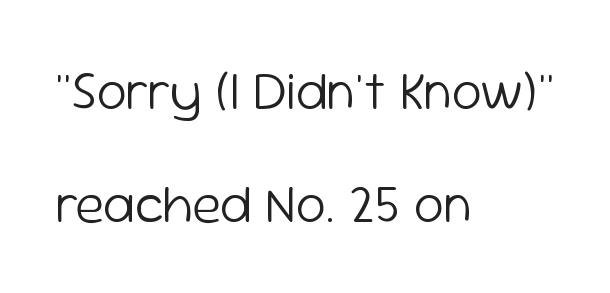
Q: Is the text bold? A: No.
Q: Is the text italic (slanted)? A: No, it is upright.
Q: Is the typeface a serif or a sans-serif typeface? A: Sans-serif.
Q: Is the text underlined? A: No.
Q: How is the paragraph aligned? A: Left-aligned.
Q: Is the spacing between letters normal or unusually wide? A: Normal.
Q: Is the spacing between lines tight, normal or loose? A: Loose.
Q: Width (condensed, normal, or wide)? A: Normal.
Q: Stroke contrast? A: Low.
Q: x-height? A: Medium.
Q: Monospaced? A: No.
